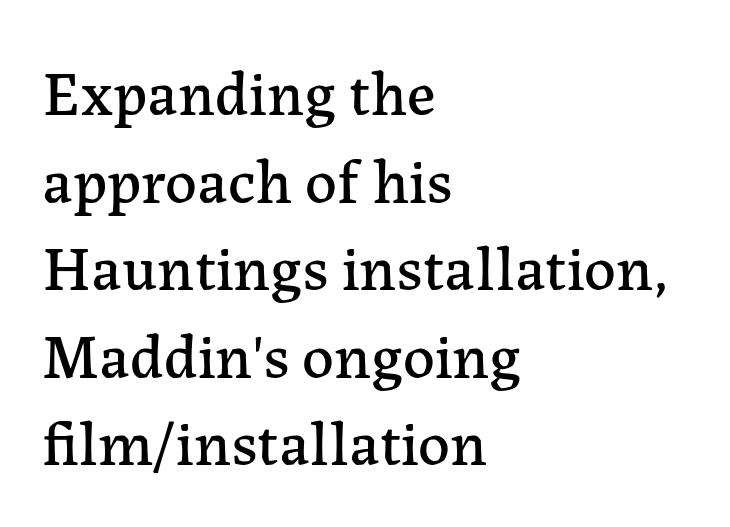
Q: Is the text italic (slanted)? A: No, it is upright.
Q: Is the typeface a serif or a sans-serif typeface? A: Serif.
Q: Is the text underlined? A: No.
Q: How is the paragraph aligned? A: Left-aligned.
Q: Is the spacing between letters normal or unusually wide? A: Normal.
Q: Is the spacing between lines tight, normal or loose? A: Normal.
Q: Width (condensed, normal, or wide)? A: Normal.
Q: Stroke contrast? A: Low.
Q: x-height? A: Medium.
Q: Monospaced? A: No.
